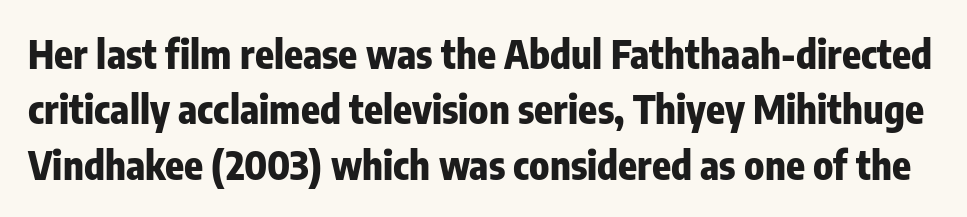
Glance below the letters and you will spot only blank space. Between one letter and the next there's only the usual sliver of space. Tall strokes in this sample are plumb rather than angled. Quick note: interline space is typical. Is the type bold? Yes — the strokes are clearly thick and heavy.
